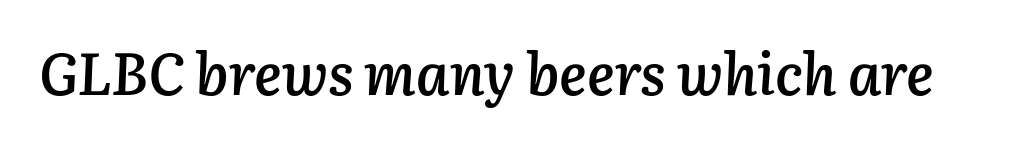
Q: Is the text bold? A: Semi-bold.
Q: Is the text italic (slanted)? A: Yes, it leans right by about 3 degrees.
Q: Is the text underlined? A: No.
Q: Is the spacing between letters normal or unusually wide? A: Normal.
Q: Width (condensed, normal, or wide)? A: Normal.
Q: Stroke contrast? A: Low.
Q: x-height? A: Medium.
Q: Monospaced? A: No.
